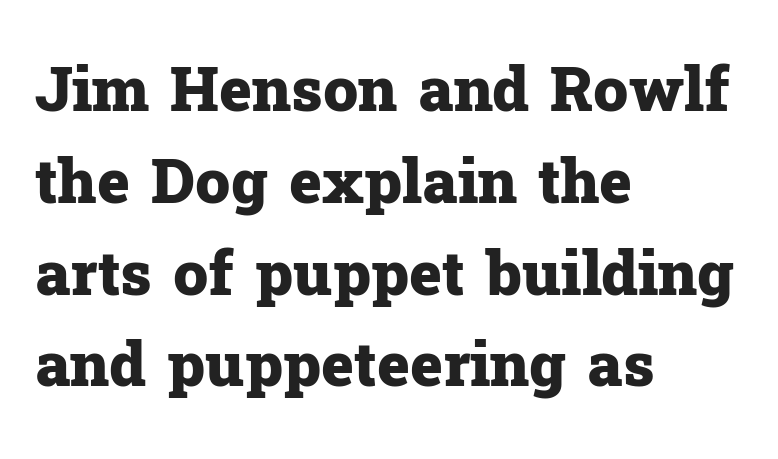
Q: Is the text bold? A: Yes.
Q: Is the text italic (slanted)? A: No, it is upright.
Q: Is the typeface a serif or a sans-serif typeface? A: Serif.
Q: Is the text underlined? A: No.
Q: How is the paragraph aligned? A: Left-aligned.
Q: Is the spacing between letters normal or unusually wide? A: Normal.
Q: Is the spacing between lines tight, normal or loose? A: Normal.
Q: Width (condensed, normal, or wide)? A: Normal.
Q: Stroke contrast? A: Low.
Q: x-height? A: Medium.
Q: Monospaced? A: No.
